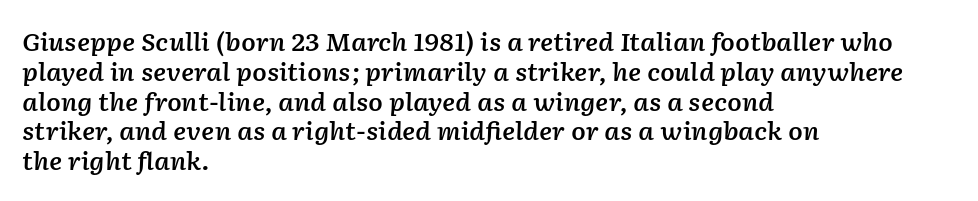
{"italic": "yes", "lean": "right", "slant_degrees": 2, "bold": "semi", "underline": "no", "align": "left", "line_spacing_ratio": 1.24, "letter_spacing": "normal", "letter_spacing_em": 0.0, "glyph_px": 24}
